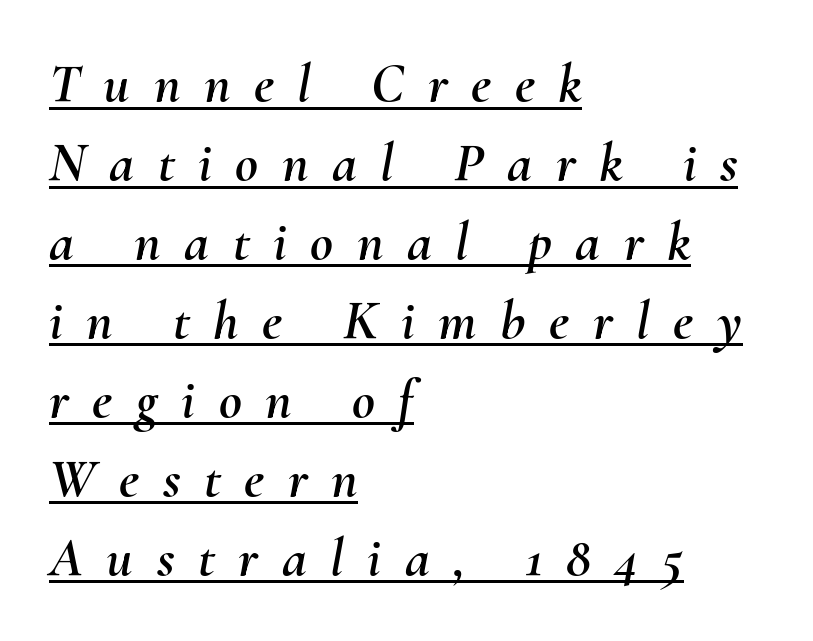
A rule runs beneath these lines of type. Tall strokes in this sample are angled rather than plumb. The rag falls on the right side of this text block. Substantial extra tracking has been applied to these lines. You could not count columns in this text — the font is proportionally spaced.
